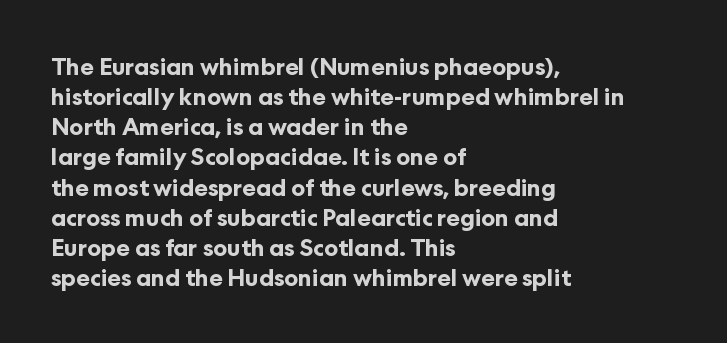
Does extra space separate the letters? No, they use regular spacing. The passage is arranged the way most books set body copy — flush left. Successive baselines arrive at the customary interval. Posture: upright roman. Is the type bold? Yes — the strokes are clearly thick and heavy.
